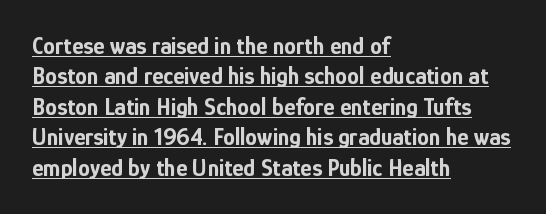
The image shows 24 px bold type, upright; set left-aligned, normal line spacing (1.27x), normal letter spacing, underlined.
